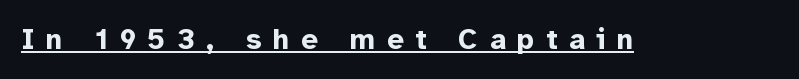
The image shows 29 px bold sans-serif type, upright; set unusually wide letter spacing (+0.4 em), underlined; low stroke contrast and a medium x-height.
